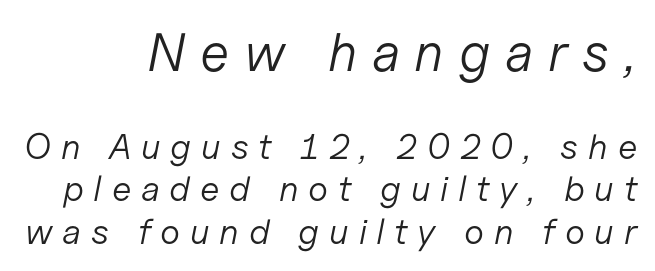
Q: Is the text bold? A: No.
Q: Is the text italic (slanted)? A: Yes, it leans right by about 11 degrees.
Q: Is the text underlined? A: No.
Q: How is the paragraph aligned? A: Right-aligned.
Q: Is the spacing between letters normal or unusually wide? A: Unusually wide.
Q: Which block of text is set in a larger size, the first (top) or the second (bottom)? A: The first (top) one.
Q: Width (condensed, normal, or wide)? A: Normal.
Q: Stroke contrast? A: Low.
Q: x-height? A: Medium.
Q: Monospaced? A: No.
